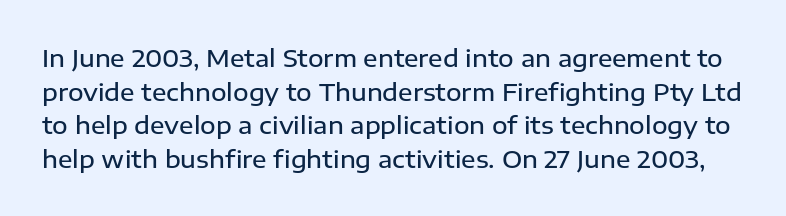
Here the glyphs are tracked normally, forming tight word shapes. If you measured baseline to baseline, you'd find a middling distance. Summary of weight: moderately heavy, a semibold. Glance below the letters and you will spot only blank space. The typography opts for an upright posture over an oblique one.
